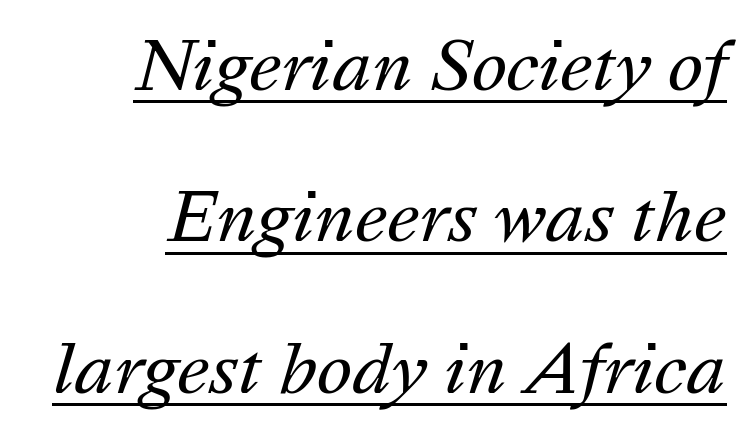
The image shows 67 px regular-weight type, italic (leaning right); set right-aligned, loose line spacing (2.26x), normal letter spacing, underlined; medium stroke contrast and a medium x-height.
